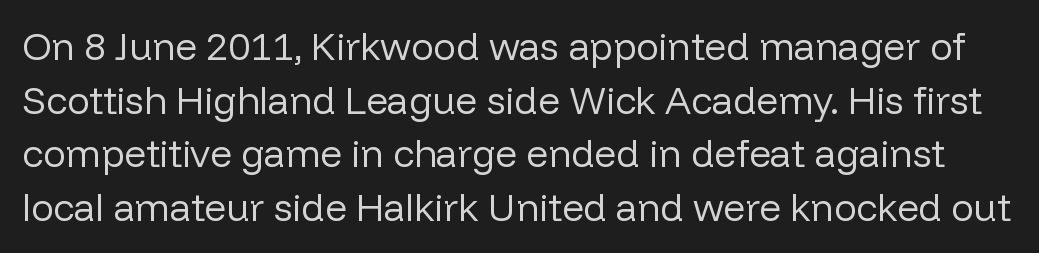
The image shows 38 px regular-weight sans-serif type, upright; set normal line spacing (1.41x), normal letter spacing, not underlined; low stroke contrast and a medium x-height.
